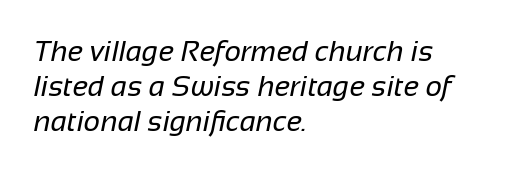
Proportional: the letters do not fall into vertical columns. In terms of letterspacing, this is plain default setting. The weight tops out at a normal text grade. Line starts are locked; line ends wander. Has an underline been added? It has not. Nothing sits at the stroke ends, so this counts as sans-serif.
